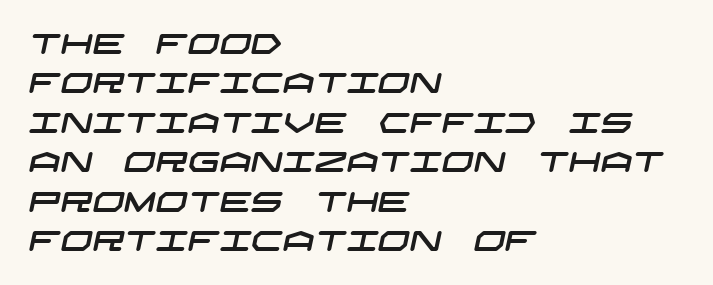
The image shows 28 px wide sans-serif type; set left-aligned, normal line spacing (1.41x), normal letter spacing, not underlined; low stroke contrast and a large x-height.
